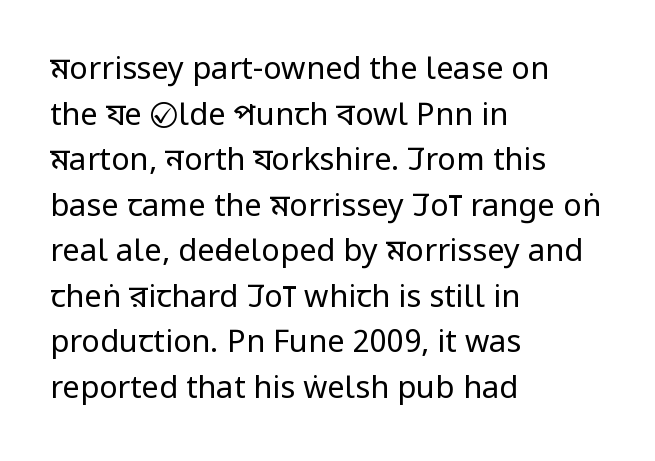
{"serif": "no", "italic": "no", "bold": "no", "weight": "regular", "width": "condensed", "stroke_contrast": "low", "x_height": "large", "monospaced": "no", "underline": "no", "align": "left", "line_spacing": "normal", "line_spacing_ratio": 1.47, "letter_spacing": "normal", "letter_spacing_em": 0.0, "glyph_px": 31}
